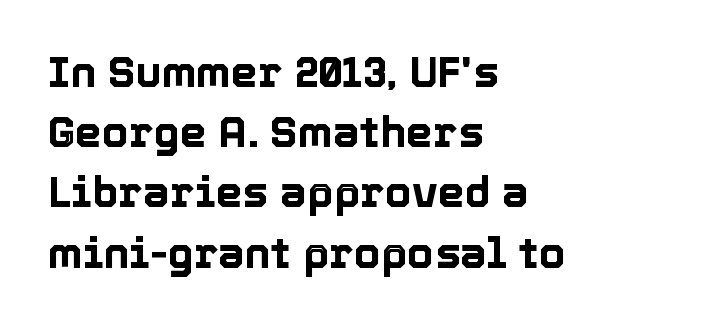
Honestly, the letter spacing is just normal — you wouldn't notice it. The space between consecutive lines is moderate. Does the copy run flush right? No — it runs flush left. The letters advance in unequal steps, a hallmark of proportional type.
